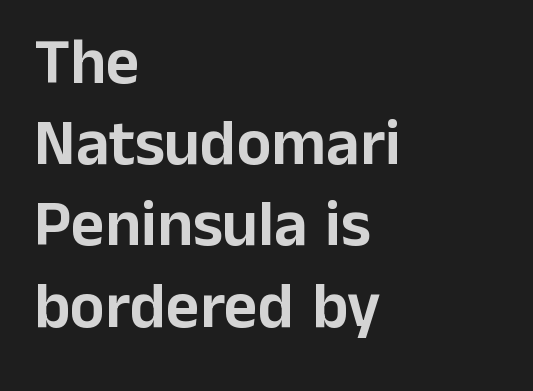
The image shows 65 px sans-serif type, upright; set left-aligned, normal line spacing (1.25x), normal letter spacing, not underlined; low stroke contrast and a medium x-height.
